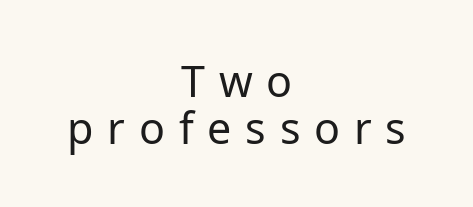
Q: Is the text bold? A: No.
Q: Is the text italic (slanted)? A: No, it is upright.
Q: Is the typeface a serif or a sans-serif typeface? A: Sans-serif.
Q: Is the text underlined? A: No.
Q: How is the paragraph aligned? A: Centered.
Q: Is the spacing between letters normal or unusually wide? A: Unusually wide.
Q: Is the spacing between lines tight, normal or loose? A: Tight.
Q: Width (condensed, normal, or wide)? A: Normal.
Q: Stroke contrast? A: Low.
Q: x-height? A: Medium.
Q: Monospaced? A: No.
